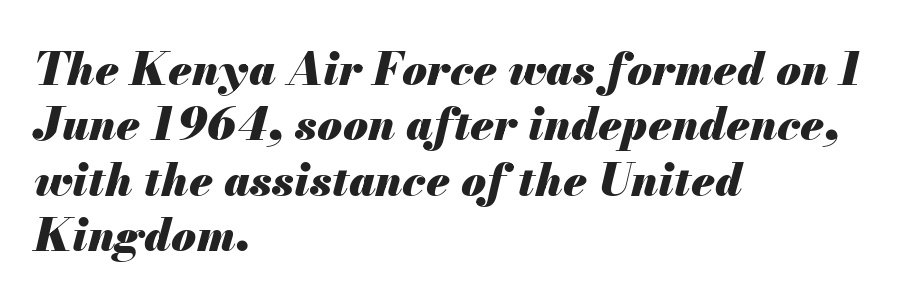
Q: Is the text bold? A: Yes.
Q: Is the text italic (slanted)? A: Yes, it leans right by about 13 degrees.
Q: Is the text underlined? A: No.
Q: How is the paragraph aligned? A: Left-aligned.
Q: Is the spacing between letters normal or unusually wide? A: Normal.
Q: Width (condensed, normal, or wide)? A: Normal.
Q: Stroke contrast? A: Medium.
Q: x-height? A: Small.
Q: Monospaced? A: No.
